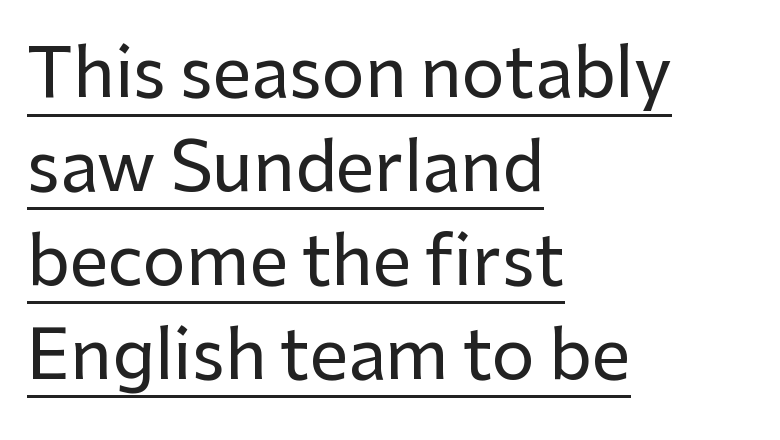
Serif or sans? Sans — the stroke terminals are bare. Where is the straight margin? On the left. Does the lettering tilt? It doesn't — this is upright. The face used here is proportionally spaced, like ordinary book or web type.
